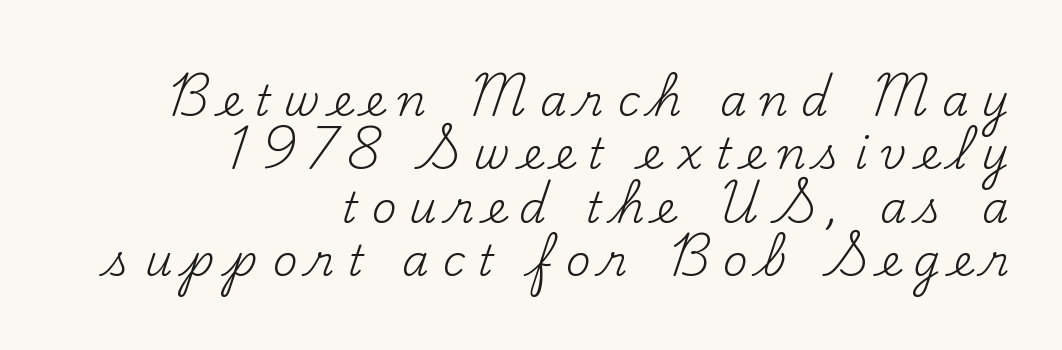
{"serif": "yes", "bold": "no", "weight": "regular", "width": "normal", "stroke_contrast": "medium", "x_height": "small", "monospaced": "no", "underline": "no", "align": "right", "line_spacing_ratio": 1.24, "letter_spacing": "wide", "letter_spacing_em": 0.3, "glyph_px": 43}
